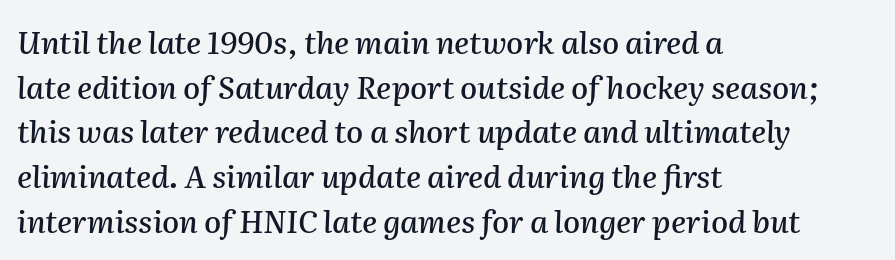
The horizontal fit of the characters is conventional and even. These lines sit exactly where default settings would place them. Do the characters align in a grid? No, the font is proportional. The lines in this sample share a left origin and differ only in where they stop.
